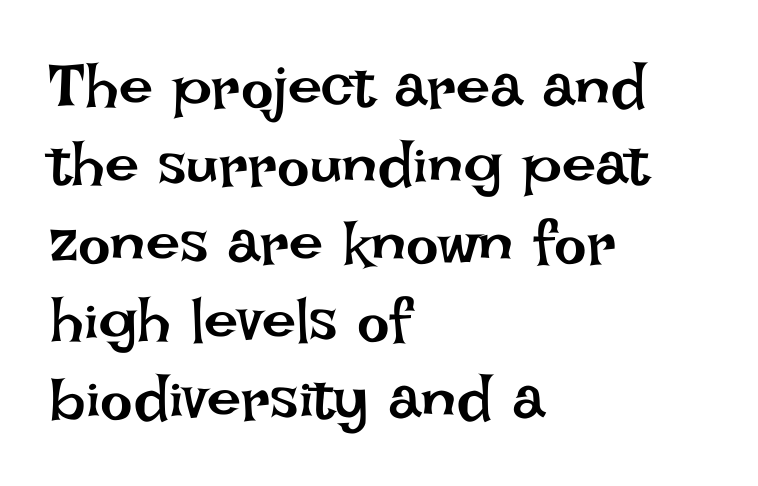
This is not heavy type; no bold has been used. Here the designer chose a conventional face with non-uniform glyph widths. Reading down the block, your eye returns to a fixed left position each line. A clean baseline with only descenders dipping below it. The rows are spaced the way most documents space them. Default kerning and tracking; the words read as compact shapes.
